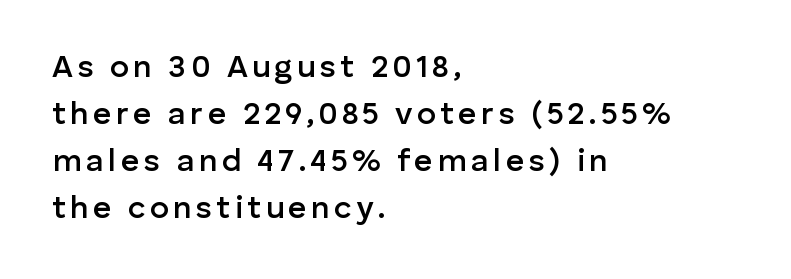
Every row of glyphs begins at an identical x-position on the left. Looks like regular typesetting: each glyph gets only the width it needs. The line-height multiplier appears to be the usual default. Characters remain perfectly vertical along every line. Nope, no serifs anywhere on these letters. The strip under each line holds only bare page.
